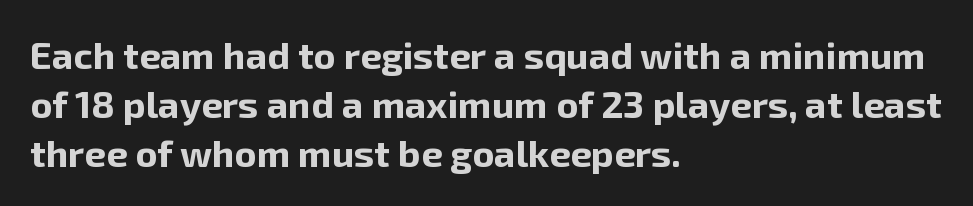
The letters stand upright; this is a roman face. These lines stack with their left ends in a neat column. Reading down the column, the eye jumps a familiar distance to each next line. A typesetter would call this proportional, since set widths differ per character.
